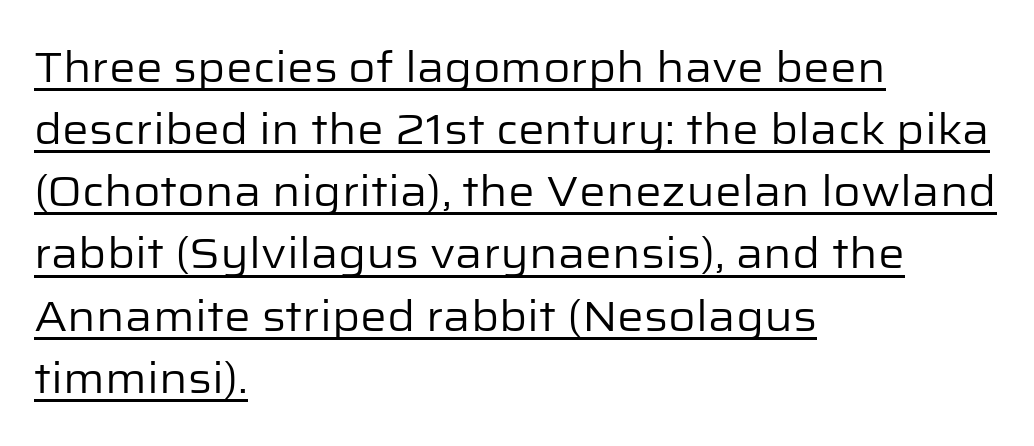
This sample keeps an unexceptional amount of space between lines. Note the varied advance widths — an 'i' is clearly narrower than an 'm'. You could call the tracking neutral — neither tight nor loose. The typeface has the unassuming heft of standard copy or less. The characters display no serif detailing; their extremities are plain. Unlike italic type, these characters show no tilt at all.
